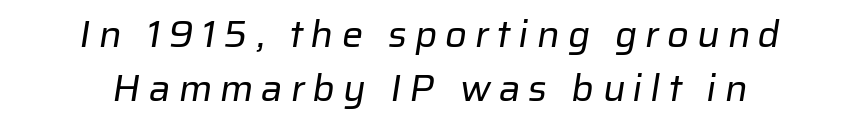
Q: Is the text bold? A: No.
Q: Is the typeface a serif or a sans-serif typeface? A: Sans-serif.
Q: Is the text underlined? A: No.
Q: How is the paragraph aligned? A: Centered.
Q: Is the spacing between letters normal or unusually wide? A: Unusually wide.
Q: Is the spacing between lines tight, normal or loose? A: Normal.
Q: Width (condensed, normal, or wide)? A: Normal.
Q: Stroke contrast? A: Low.
Q: x-height? A: Medium.
Q: Monospaced? A: No.
